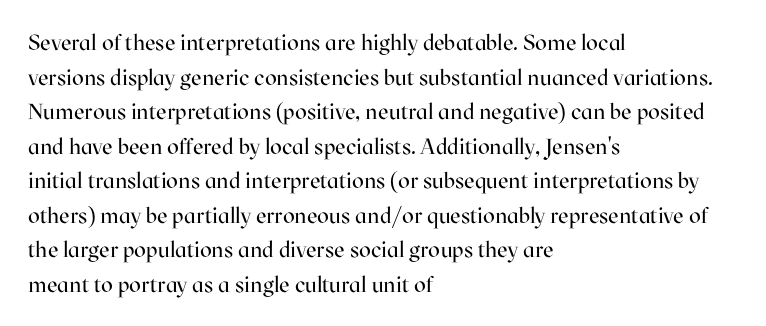
Q: Is the text bold? A: No.
Q: Is the text italic (slanted)? A: No, it is upright.
Q: Is the text underlined? A: No.
Q: How is the paragraph aligned? A: Left-aligned.
Q: Is the spacing between letters normal or unusually wide? A: Normal.
Q: Is the spacing between lines tight, normal or loose? A: Normal.
